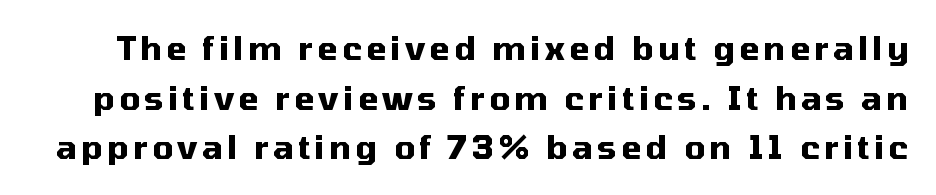
Posture: upright roman. Unmarked baselines from the first word to the last. Is there much room between lines? A standard amount, neither cramped nor airy. Heavy-handed strokes throughout: this text is bold.
